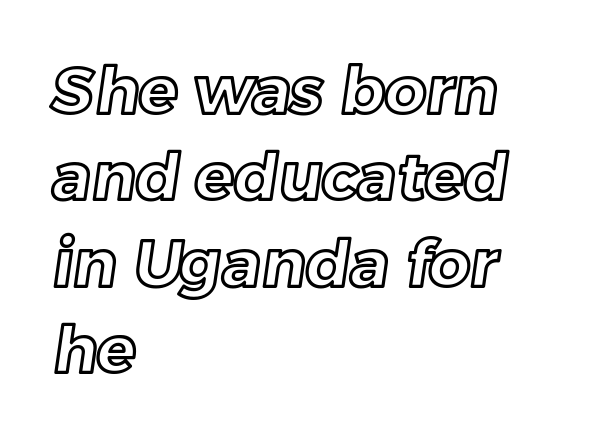
{"width": "normal", "x_height": "medium", "monospaced": "no", "underline": "no", "align": "left", "line_spacing": "normal", "line_spacing_ratio": 1.33, "letter_spacing": "normal", "letter_spacing_em": 0.0, "glyph_px": 65}
